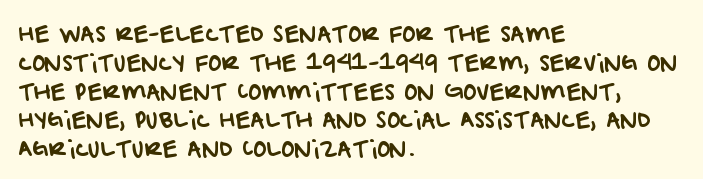
{"underline": "no", "align": "left", "line_spacing": "normal", "line_spacing_ratio": 1.31, "letter_spacing": "normal", "letter_spacing_em": 0.0, "glyph_px": 22}
